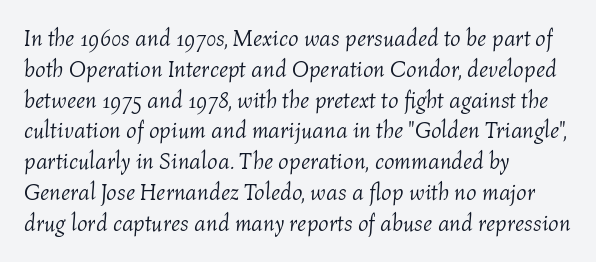
Q: Is the text bold? A: No.
Q: Is the text italic (slanted)? A: Yes, it leans right by about 4 degrees.
Q: Is the text underlined? A: No.
Q: How is the paragraph aligned? A: Left-aligned.
Q: Is the spacing between letters normal or unusually wide? A: Normal.
Q: Is the spacing between lines tight, normal or loose? A: Normal.
